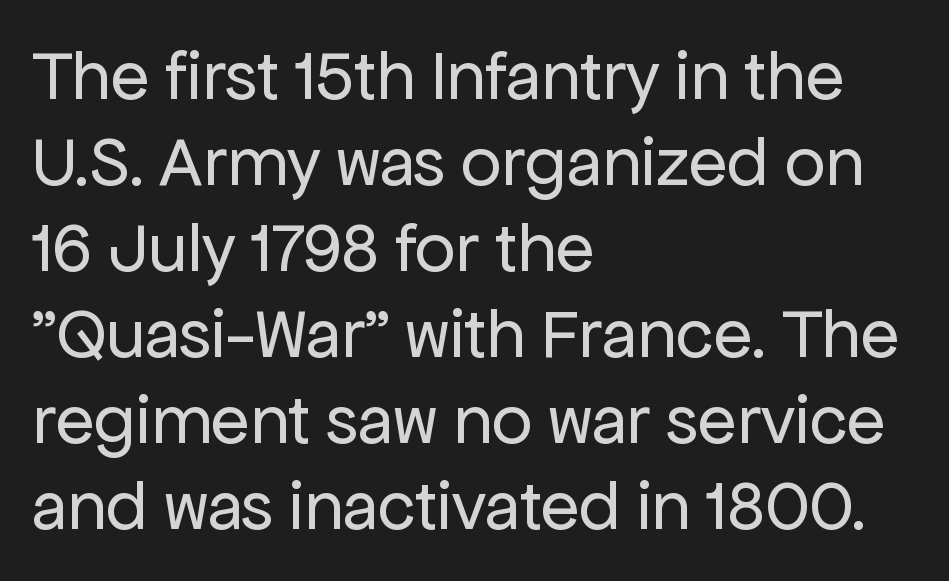
Character widths vary here, with narrow letters taking less room than wide ones. The text block is weighted toward the left margin, trailing off unevenly rightward. Notice how the stems are strictly vertical — no italics here. Each word holds together tightly as a unit, with standard inter-letter gaps. Quick note: underline off.
